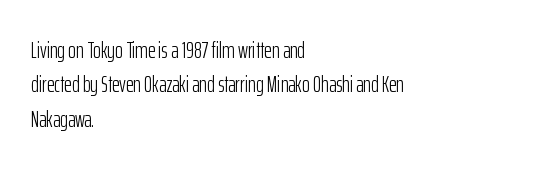
The image shows 23 px text type, upright; set left-aligned, normal line spacing (1.5x), normal letter spacing, not underlined.
